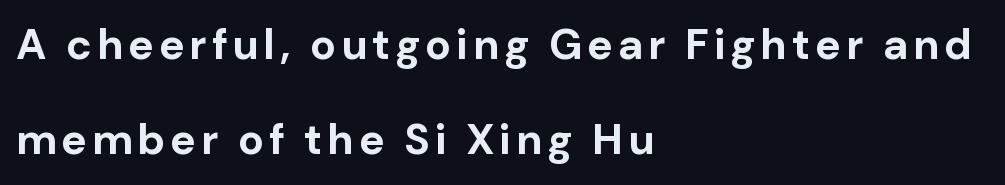
{"serif": "no", "italic": "no", "bold": "yes", "weight": "bold", "width": "normal", "stroke_contrast": "low", "x_height": "medium", "monospaced": "no", "underline": "no", "align": "left", "line_spacing": "loose", "line_spacing_ratio": 2.21, "glyph_px": 43}
